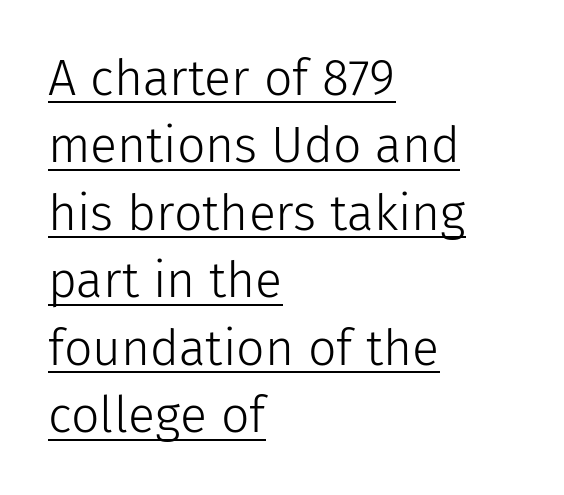
The image shows 50 px light sans-serif type, upright; set left-aligned, normal line spacing (1.35x), normal letter spacing, underlined; low stroke contrast and a medium x-height.
